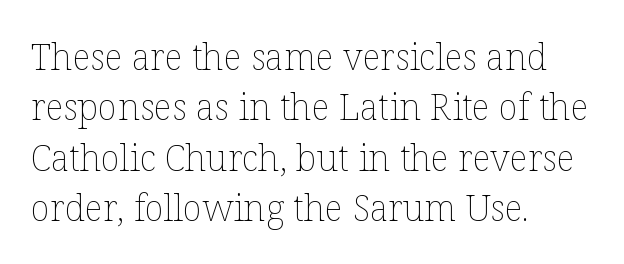
{"italic": "no", "bold": "no", "weight": "thin", "width": "normal", "stroke_contrast": "low", "x_height": "medium", "monospaced": "no", "underline": "no", "align": "left", "line_spacing": "normal", "line_spacing_ratio": 1.4, "letter_spacing": "normal", "letter_spacing_em": 0.0, "glyph_px": 36}
